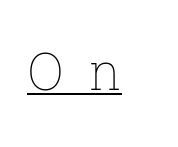
{"italic": "no", "bold": "no", "weight": "thin", "width": "normal", "stroke_contrast": "low", "x_height": "medium", "monospaced": "no", "underline": "yes", "letter_spacing": "wide", "letter_spacing_em": 0.49, "glyph_px": 51}
